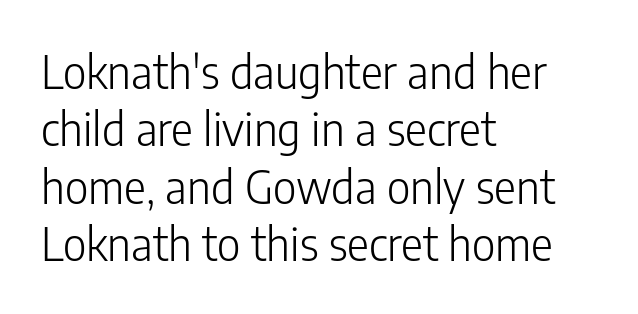
{"serif": "no", "italic": "no", "bold": "no", "weight": "light", "width": "condensed", "stroke_contrast": "low", "x_height": "medium", "monospaced": "no", "underline": "no", "align": "left", "line_spacing": "normal", "line_spacing_ratio": 1.25, "letter_spacing": "normal", "letter_spacing_em": 0.0, "glyph_px": 46}
